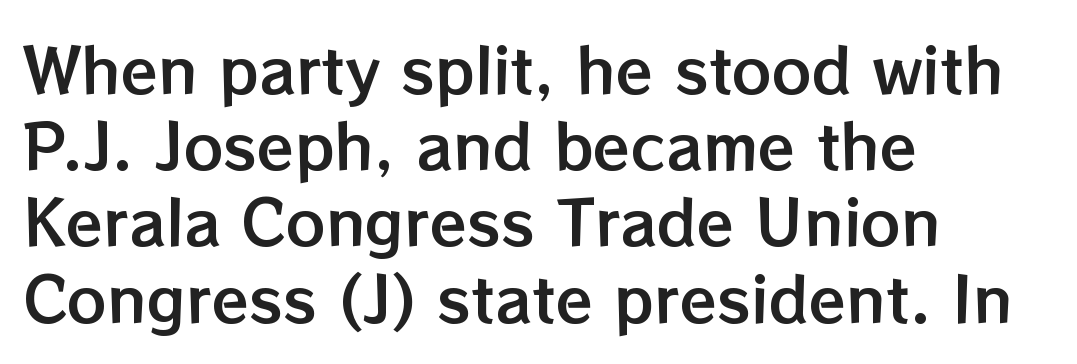
Q: Is the text italic (slanted)? A: No, it is upright.
Q: Is the text underlined? A: No.
Q: How is the paragraph aligned? A: Left-aligned.
Q: Is the spacing between letters normal or unusually wide? A: Normal.
Q: Is the spacing between lines tight, normal or loose? A: Normal.
Q: Width (condensed, normal, or wide)? A: Normal.
Q: Stroke contrast? A: Low.
Q: x-height? A: Medium.
Q: Monospaced? A: No.
